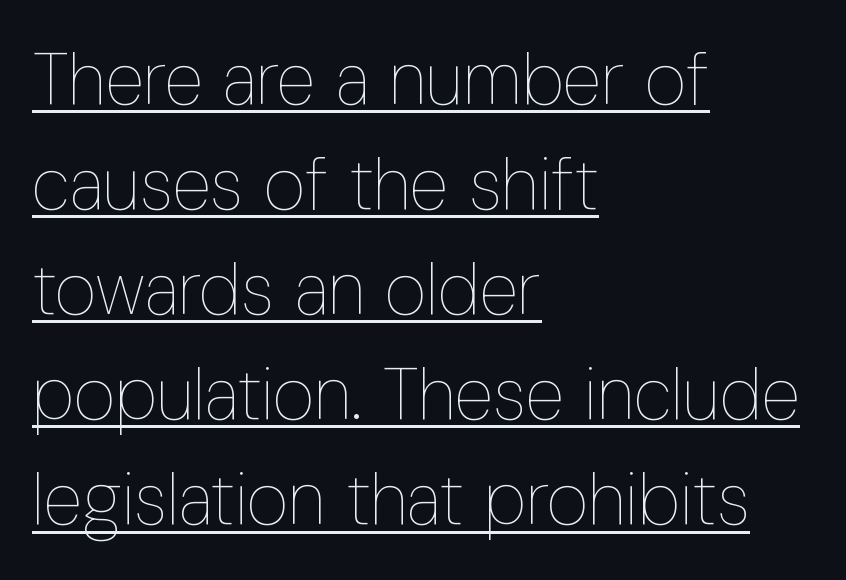
{"italic": "no", "bold": "no", "weight": "thin", "width": "condensed", "stroke_contrast": "low", "x_height": "medium", "monospaced": "no", "underline": "yes", "align": "left", "line_spacing": "normal", "line_spacing_ratio": 1.46, "letter_spacing": "normal", "letter_spacing_em": 0.0, "glyph_px": 72}
